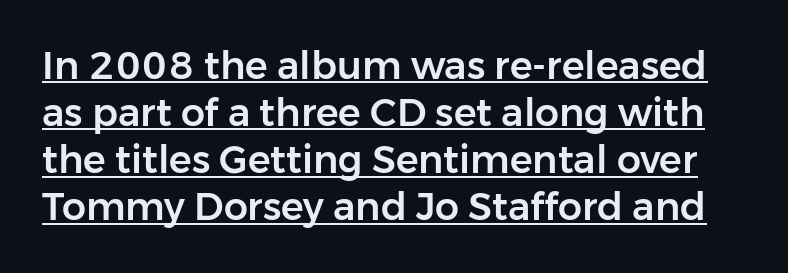
The image shows 38 px sans-serif type, upright; set line spacing 1.24x, normal letter spacing, underlined; low stroke contrast and a medium x-height.
